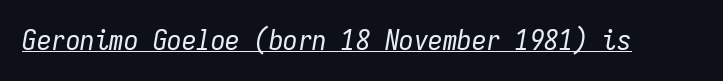
{"italic": "yes", "lean": "right", "slant_degrees": 9, "bold": "no", "weight": "regular", "width": "condensed", "stroke_contrast": "low", "x_height": "medium", "monospaced": "yes", "underline": "yes", "letter_spacing": "normal", "letter_spacing_em": 0.0, "glyph_px": 29}
